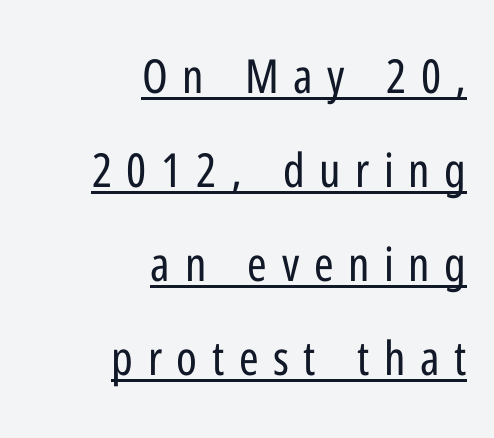
Grotesque or geometric, the face here clearly has no serifs. Does extra space separate the letters? Yes, quite a lot of it. Nothing heavy about these letters — not bold at all. Each letter keeps its own natural width here, so spacing adapts to shape. The letters stand upright; this is a roman face. How would I describe the line gaps? Wide and relaxed.
